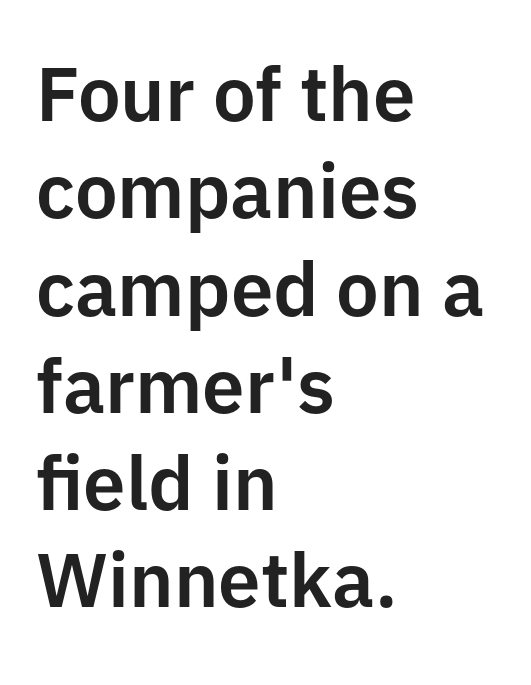
These lines are composed in type without serifs. The letters sit at their default tracking, neither squeezed nor spread. Posture: vertical. The face used here is proportionally spaced, like ordinary book or web type. The paragraph has a hard left edge and a soft right edge. The rendering uses a moderate line-height, typical for paragraphs.
